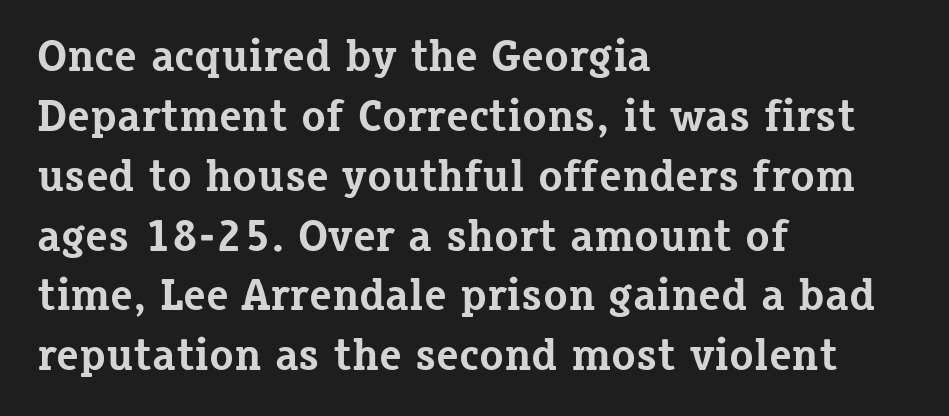
Q: Is the text bold? A: Yes.
Q: Is the text italic (slanted)? A: No, it is upright.
Q: Is the typeface a serif or a sans-serif typeface? A: Serif.
Q: Is the text underlined? A: No.
Q: How is the paragraph aligned? A: Left-aligned.
Q: Is the spacing between letters normal or unusually wide? A: Normal.
Q: Is the spacing between lines tight, normal or loose? A: Normal.
Q: Width (condensed, normal, or wide)? A: Normal.
Q: Stroke contrast? A: Low.
Q: x-height? A: Medium.
Q: Monospaced? A: No.
